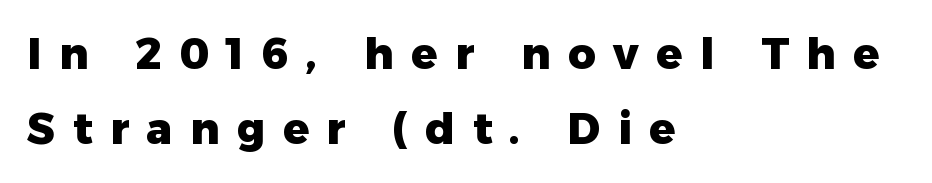
The image shows 43 px heavy sans-serif type, upright; set left-aligned, line spacing 1.75x, unusually wide letter spacing (+0.41 em), not underlined; low stroke contrast and a medium x-height.
